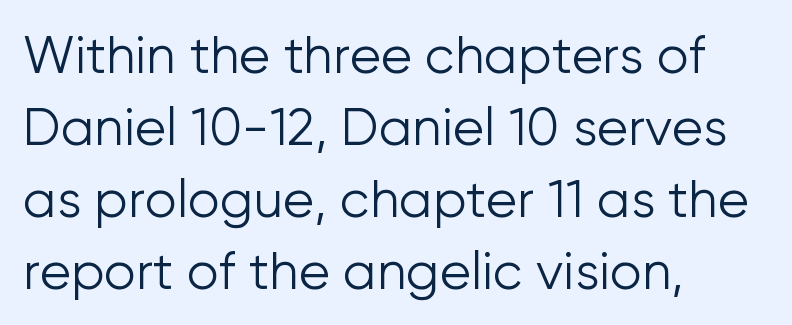
The image shows 51 px light sans-serif type, upright; set left-aligned, normal line spacing (1.41x), normal letter spacing, not underlined; low stroke contrast and a medium x-height.
